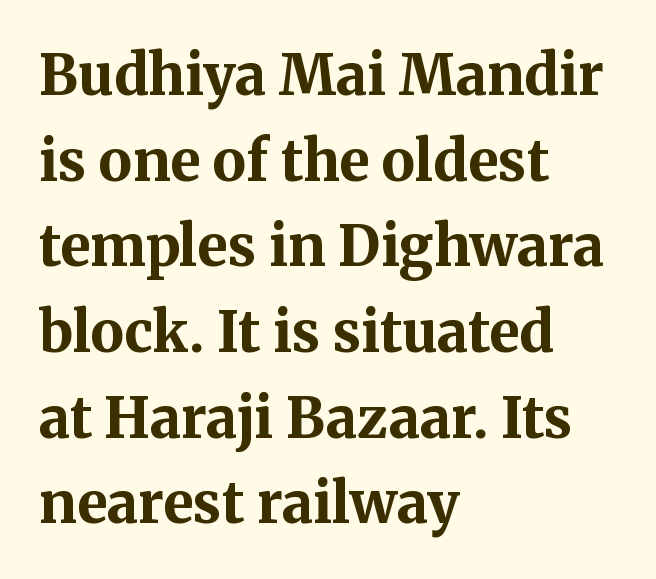
Q: Is the text bold? A: Yes.
Q: Is the text italic (slanted)? A: No, it is upright.
Q: Is the typeface a serif or a sans-serif typeface? A: Serif.
Q: Is the text underlined? A: No.
Q: How is the paragraph aligned? A: Left-aligned.
Q: Is the spacing between letters normal or unusually wide? A: Normal.
Q: Is the spacing between lines tight, normal or loose? A: Normal.
Q: Width (condensed, normal, or wide)? A: Normal.
Q: Stroke contrast? A: Medium.
Q: x-height? A: Medium.
Q: Monospaced? A: No.
